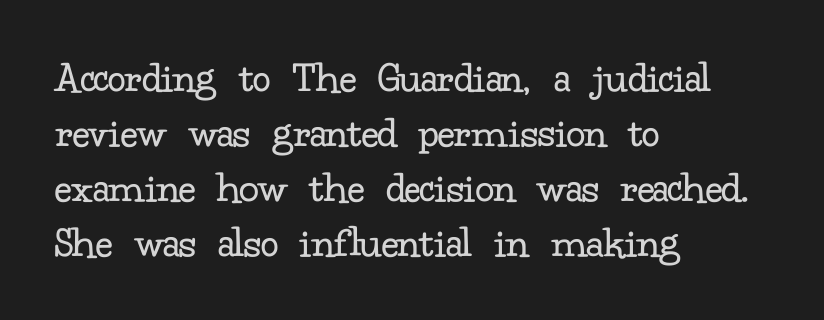
The letterforms sit at book weight or below. The characters display serif detailing at their extremities. Words float on clear page, feet unadorned. Do the characters align in a grid? No, the font is proportional.
